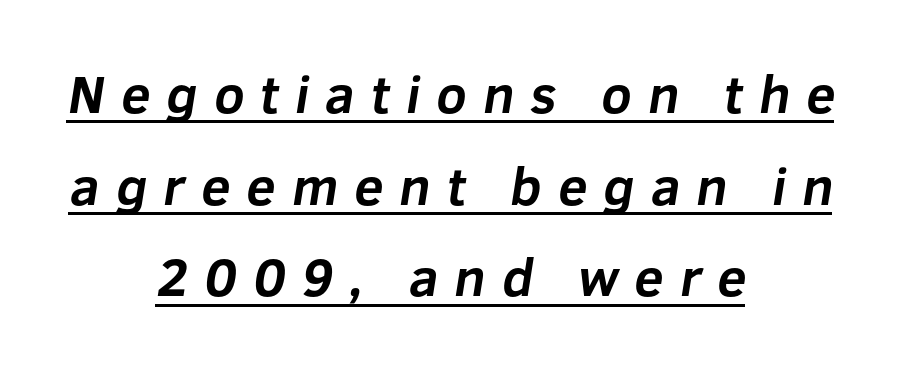
Here the glyphs are tracked loosely, breaking word shapes into spaced letters. Reading down the block, each line starts at a different indent, mirrored at its end. Check where the strokes stop: nothing finishes them off — pure sans. Is the type bold? Yes — the strokes are clearly thick and heavy.
